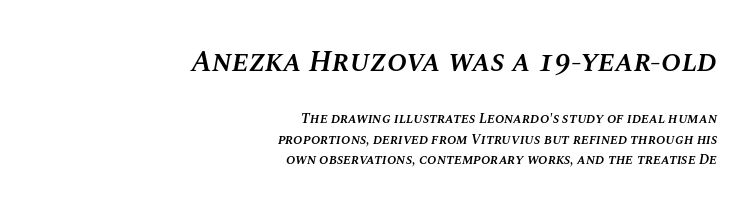
You can tell it's italic because the verticals aren't actually vertical. Underlining? Definitely not there. The type is set solid horizontally, with unmodified tracking. These lines stack with their right ends in a neat column.
